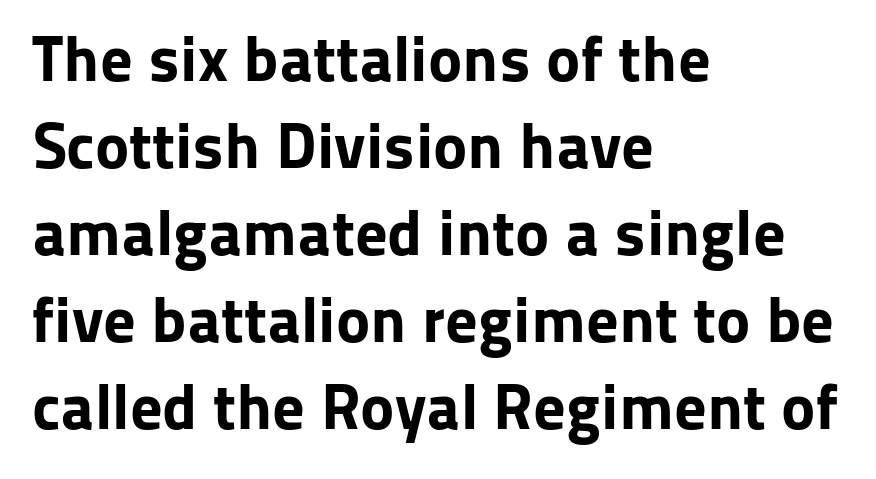
Q: Is the text bold? A: Yes.
Q: Is the text italic (slanted)? A: No, it is upright.
Q: Is the typeface a serif or a sans-serif typeface? A: Sans-serif.
Q: Is the text underlined? A: No.
Q: How is the paragraph aligned? A: Left-aligned.
Q: Is the spacing between letters normal or unusually wide? A: Normal.
Q: Is the spacing between lines tight, normal or loose? A: Normal.
Q: Width (condensed, normal, or wide)? A: Normal.
Q: Stroke contrast? A: Low.
Q: x-height? A: Medium.
Q: Monospaced? A: No.
